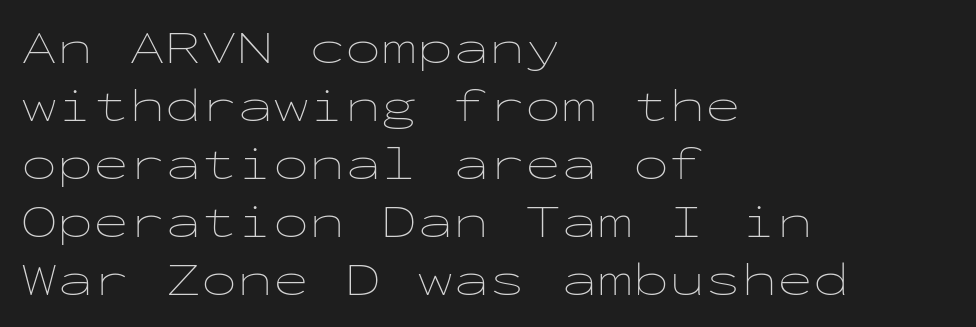
Monospaced: the letters line up in strict vertical columns. Quick note: underline off. The specimen reads as upright at a glance. You could call the tracking neutral — neither tight nor loose. The lines in this sample share a left origin and differ only in where they stop. A light-to-regular cut is what we see here.
